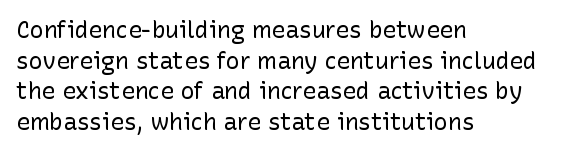
The image shows 23 px text type, upright; set left-aligned, normal line spacing (1.33x), normal letter spacing, not underlined.
